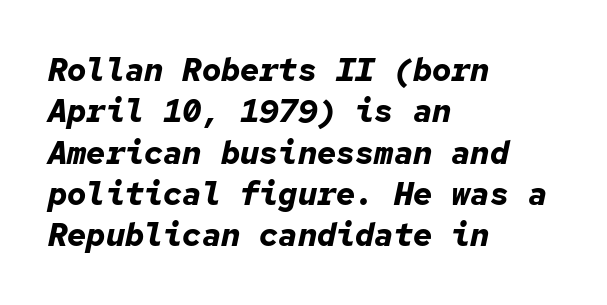
Q: Is the text bold? A: Yes.
Q: Is the text italic (slanted)? A: Yes, it leans right by about 12 degrees.
Q: Is the text underlined? A: No.
Q: How is the paragraph aligned? A: Left-aligned.
Q: Is the spacing between letters normal or unusually wide? A: Normal.
Q: Is the spacing between lines tight, normal or loose? A: Normal.
Q: Width (condensed, normal, or wide)? A: Normal.
Q: Stroke contrast? A: Low.
Q: x-height? A: Medium.
Q: Monospaced? A: Yes.
